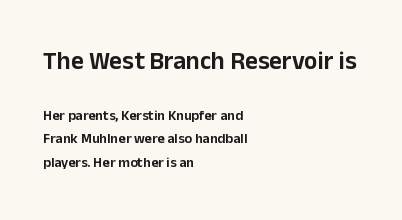
{"italic": "no", "underline": "no", "align": "left", "line_spacing": "normal", "line_spacing_ratio": 1.67, "letter_spacing": "normal", "letter_spacing_em": 0.0, "larger_block": "first", "size_ratio": 1.79, "glyph_px": 25}
